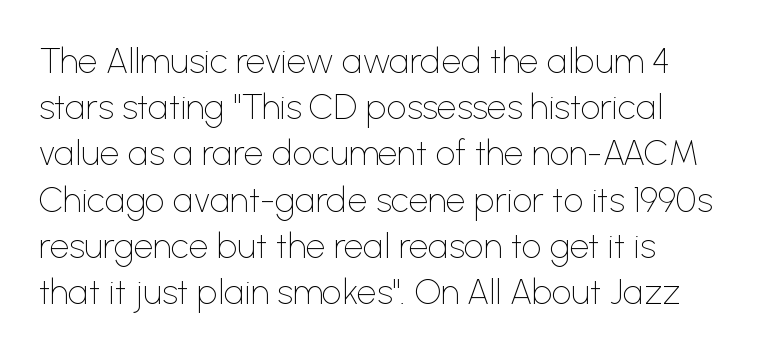
The image shows 35 px thin sans-serif type, upright; set normal line spacing (1.32x), normal letter spacing, not underlined; low stroke contrast and a medium x-height.
